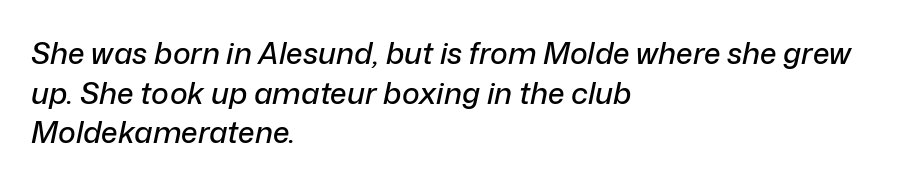
{"italic": "yes", "lean": "right", "slant_degrees": 12, "width": "normal", "stroke_contrast": "low", "x_height": "medium", "monospaced": "no", "underline": "no", "align": "left", "line_spacing": "normal", "line_spacing_ratio": 1.32, "letter_spacing": "normal", "letter_spacing_em": 0.0, "glyph_px": 30}
